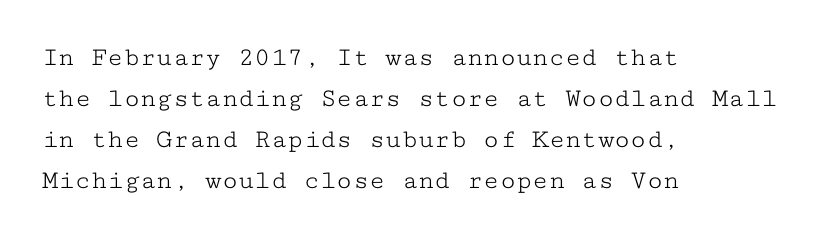
{"italic": "no", "bold": "no", "underline": "no", "align": "left", "line_spacing": "normal", "line_spacing_ratio": 1.52, "letter_spacing": "normal", "letter_spacing_em": 0.0, "glyph_px": 27}
